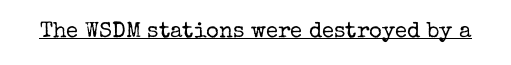
Does a line run under the words? Yes, clearly. Each word holds together tightly as a unit, with standard inter-letter gaps. When letters stand straight like this, we call the style roman or upright. Compared with a typical body face, this is equally light or lighter still.
